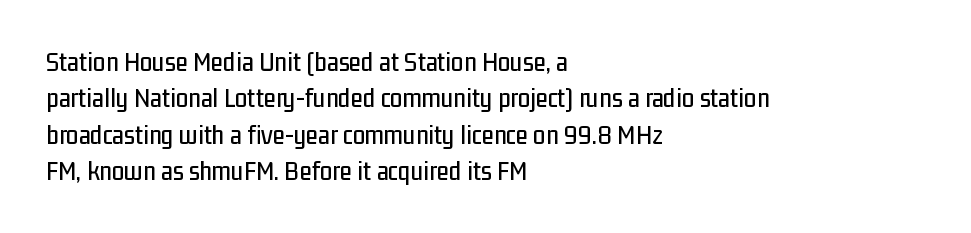
No feet cap the strokes, marking this as sans-serif type. Rule under the text: the space is simply empty. Glyph-to-glyph distance matches everyday printed text. Note the varied advance widths — an 'i' is clearly narrower than an 'm'.
